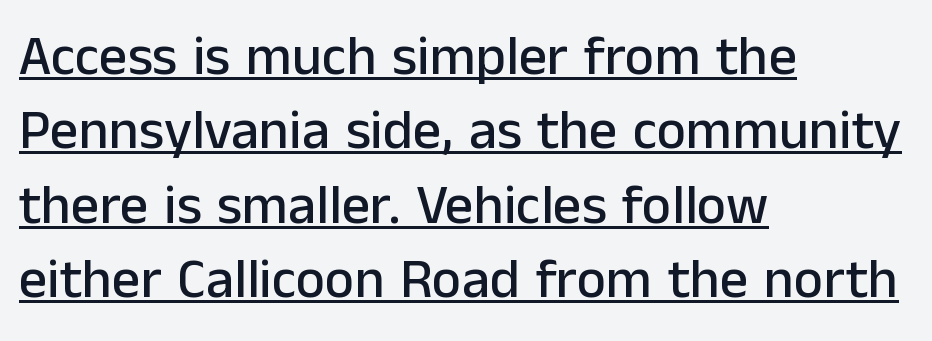
{"serif": "no", "italic": "no", "width": "normal", "stroke_contrast": "low", "x_height": "medium", "monospaced": "no", "underline": "yes", "align": "left", "line_spacing": "normal", "line_spacing_ratio": 1.33, "letter_spacing": "normal", "letter_spacing_em": 0.0, "glyph_px": 56}
